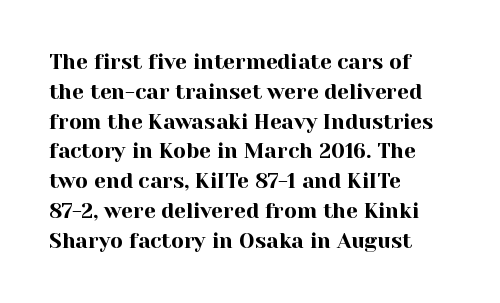
Which margin do the lines hug? The left one — the right edge is uneven. The letters stand upright; this is a roman face. Any mark beneath the type? The region is blank. The space between consecutive lines is moderate. No extra tracking has been applied to these lines.
